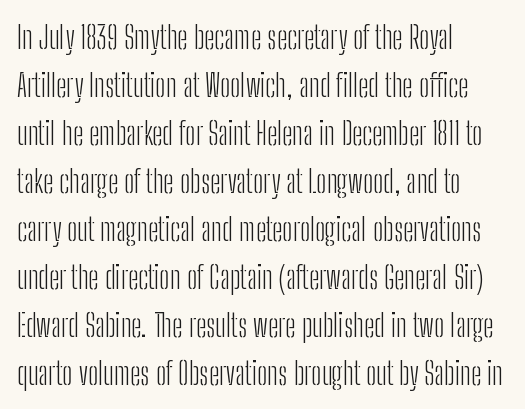
Q: Is the text bold? A: No.
Q: Is the text italic (slanted)? A: No, it is upright.
Q: Is the typeface a serif or a sans-serif typeface? A: Sans-serif.
Q: Is the text underlined? A: No.
Q: How is the paragraph aligned? A: Left-aligned.
Q: Is the spacing between letters normal or unusually wide? A: Normal.
Q: Is the spacing between lines tight, normal or loose? A: Normal.
Q: Width (condensed, normal, or wide)? A: Condensed.
Q: Stroke contrast? A: Low.
Q: x-height? A: Medium.
Q: Monospaced? A: No.
